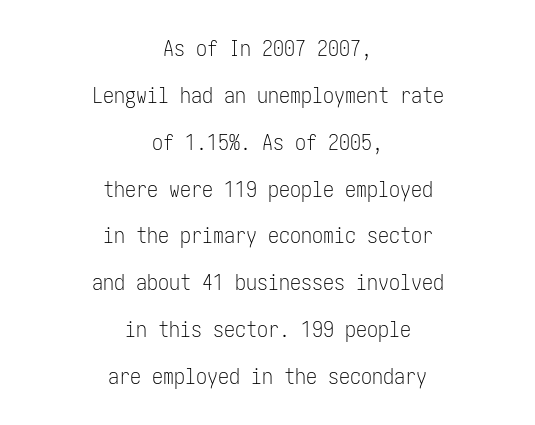
Q: Is the text bold? A: No.
Q: Is the text italic (slanted)? A: No, it is upright.
Q: Is the text underlined? A: No.
Q: How is the paragraph aligned? A: Centered.
Q: Is the spacing between letters normal or unusually wide? A: Normal.
Q: Is the spacing between lines tight, normal or loose? A: Loose.
